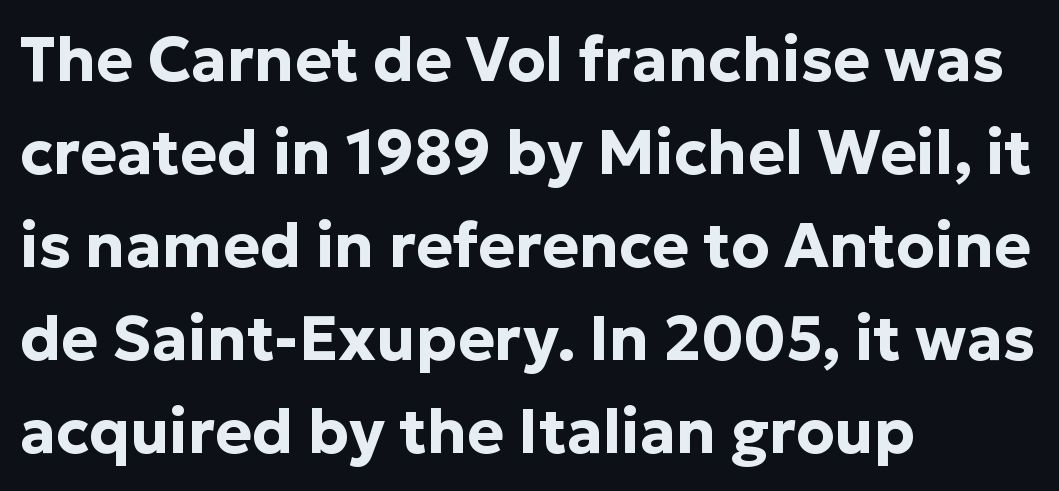
Q: Is the text bold? A: Yes.
Q: Is the text italic (slanted)? A: No, it is upright.
Q: Is the typeface a serif or a sans-serif typeface? A: Sans-serif.
Q: Is the text underlined? A: No.
Q: How is the paragraph aligned? A: Left-aligned.
Q: Is the spacing between letters normal or unusually wide? A: Normal.
Q: Is the spacing between lines tight, normal or loose? A: Normal.
Q: Width (condensed, normal, or wide)? A: Normal.
Q: Stroke contrast? A: Low.
Q: x-height? A: Medium.
Q: Monospaced? A: No.
